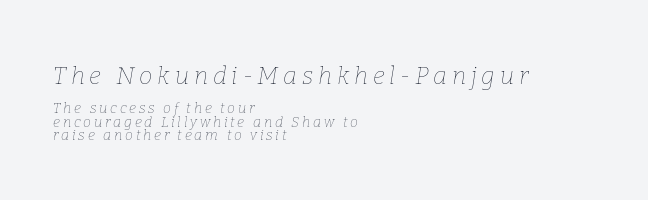
The paragraph has a hard left edge and a soft right edge. Size contrast runs from large at the top to small at the bottom. Only glyphs here, with clear space below each row. This reads as an unemphasized weight, regular at the heaviest. The gaps between neighbouring characters are conspicuously large. Leading is clearly below the norm, producing a dense column.
